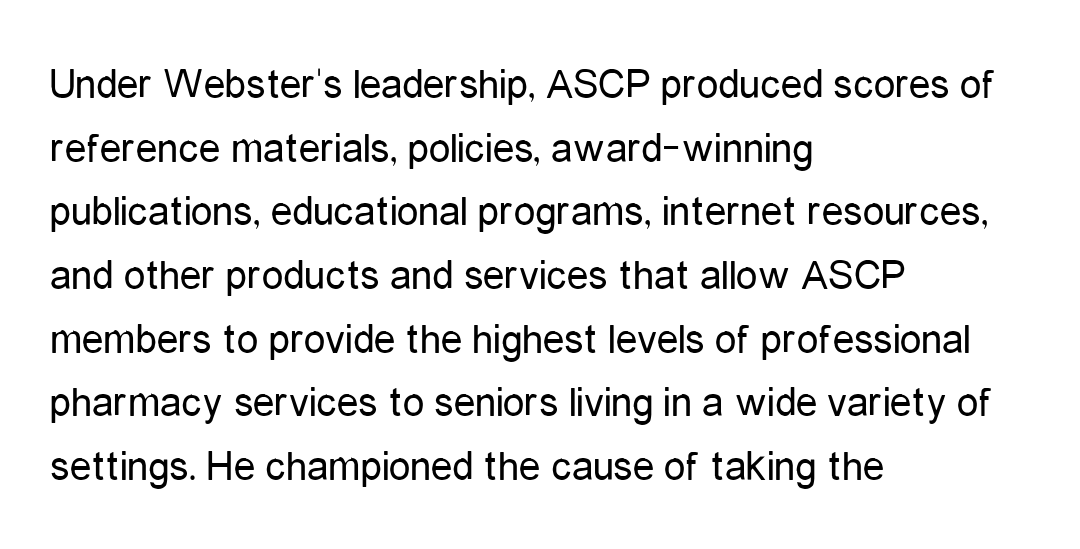
{"serif": "no", "italic": "no", "bold": "no", "weight": "regular", "width": "condensed", "stroke_contrast": "low", "x_height": "medium", "monospaced": "no", "underline": "no", "align": "left", "line_spacing": "normal", "line_spacing_ratio": 1.48, "letter_spacing": "normal", "letter_spacing_em": 0.0, "glyph_px": 43}
